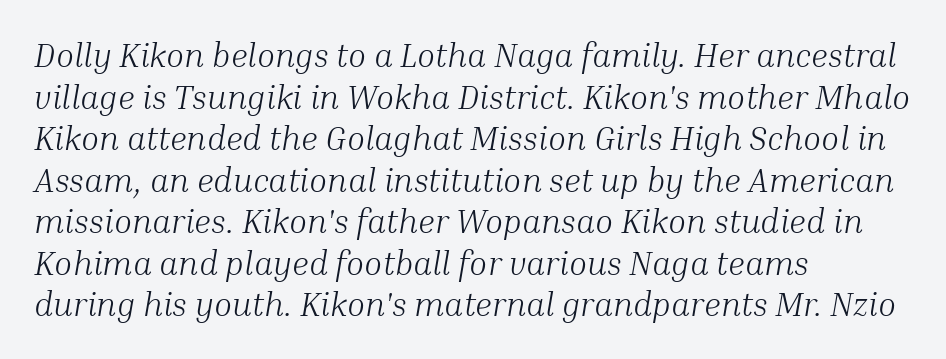
{"serif": "yes", "italic": "yes", "lean": "right", "slant_degrees": 10, "bold": "no", "weight": "light", "width": "normal", "stroke_contrast": "medium", "x_height": "medium", "monospaced": "no", "underline": "no", "align": "left", "line_spacing": "normal", "line_spacing_ratio": 1.26, "letter_spacing": "normal", "letter_spacing_em": 0.0, "glyph_px": 33}
